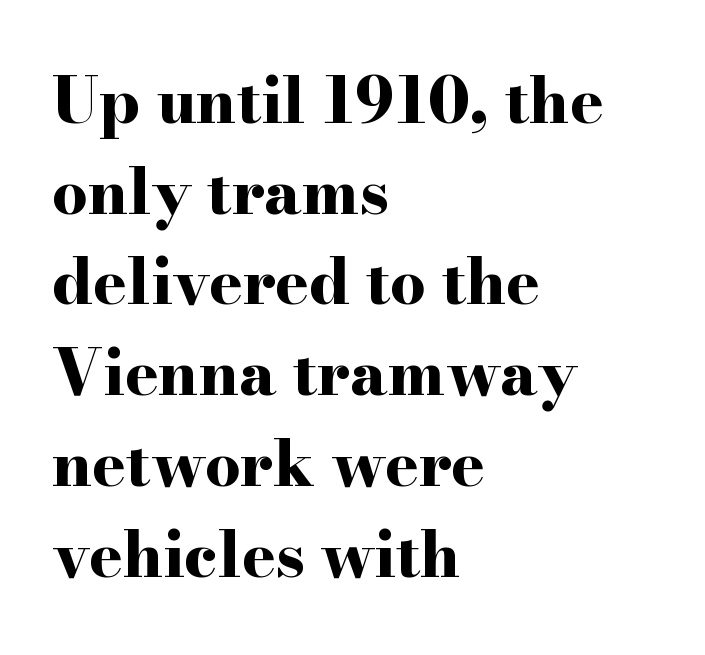
{"serif": "yes", "italic": "no", "bold": "yes", "weight": "bold", "width": "wide", "stroke_contrast": "high", "x_height": "small", "monospaced": "no", "underline": "no", "align": "left", "line_spacing": "normal", "line_spacing_ratio": 1.44, "letter_spacing": "normal", "letter_spacing_em": 0.0, "glyph_px": 63}
